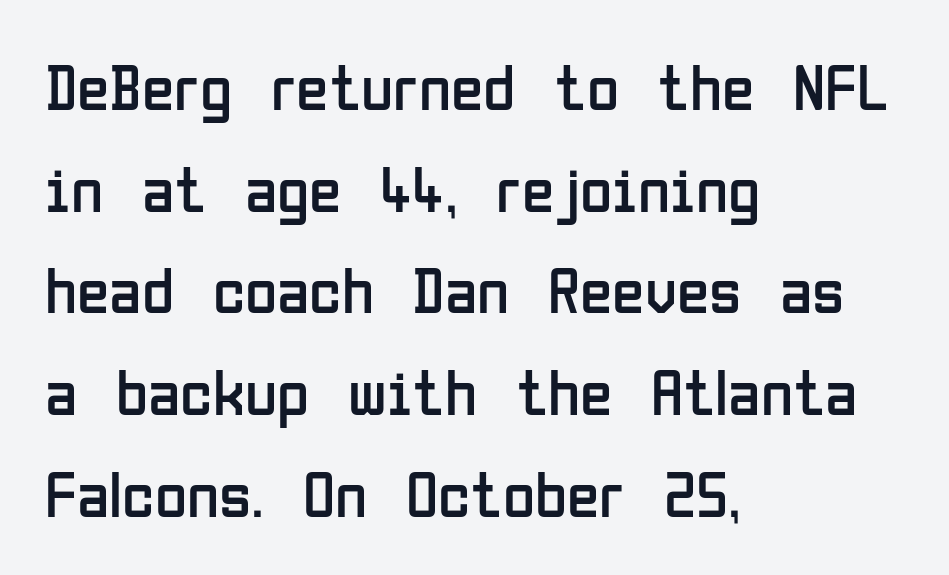
Reading down the column, the eye jumps a familiar distance to each next line. You could call the tracking neutral — neither tight nor loose. One-word summary of the alignment: left. Underlining? Definitely not there. Letters have the restrained weight of plain body copy at most. Posture: straight, roman, zero tilt.
